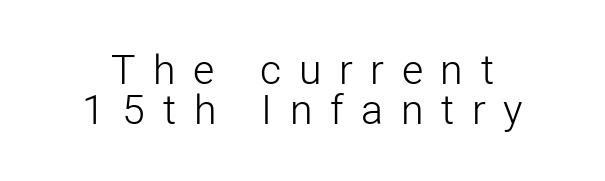
Q: Is the text bold? A: No.
Q: Is the text italic (slanted)? A: No, it is upright.
Q: Is the typeface a serif or a sans-serif typeface? A: Sans-serif.
Q: Is the text underlined? A: No.
Q: Is the spacing between letters normal or unusually wide? A: Unusually wide.
Q: Is the spacing between lines tight, normal or loose? A: Tight.
Q: Width (condensed, normal, or wide)? A: Normal.
Q: Stroke contrast? A: Low.
Q: x-height? A: Medium.
Q: Monospaced? A: No.
